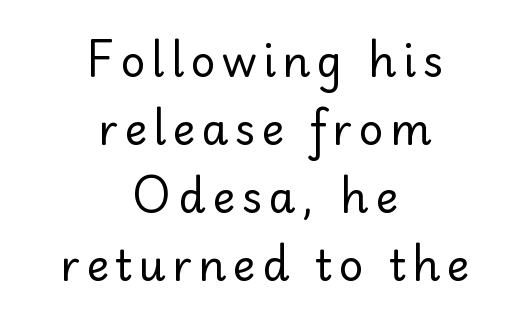
{"serif": "no", "italic": "no", "bold": "no", "weight": "regular", "width": "normal", "stroke_contrast": "low", "x_height": "small", "monospaced": "no", "underline": "no", "align": "center", "line_spacing": "normal", "line_spacing_ratio": 1.58, "glyph_px": 43}
